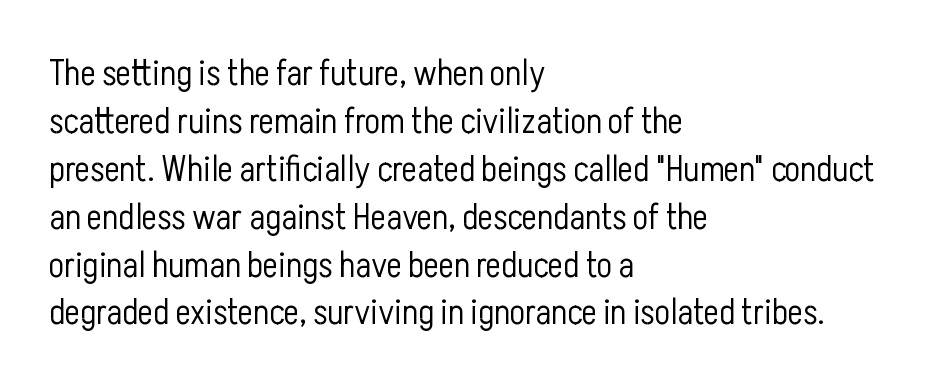
Type style note: lacks serifs. The rendering uses natural spacing where letterforms have individual widths. Rows of type keep a routine distance in the vertical direction. The strip under each line holds only bare page. The weight tops out at a normal text grade.
